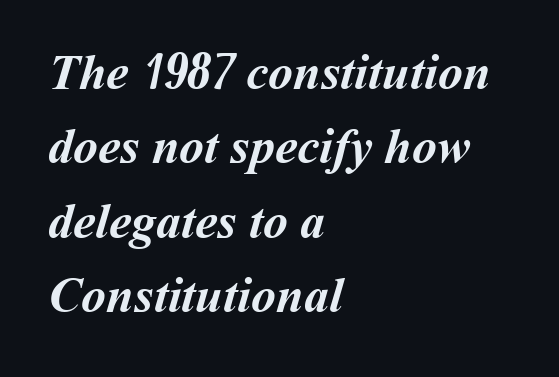
{"bold": "yes", "weight": "semibold", "width": "normal", "stroke_contrast": "medium", "x_height": "medium", "monospaced": "no", "underline": "no", "align": "left", "line_spacing": "normal", "line_spacing_ratio": 1.49, "letter_spacing": "normal", "letter_spacing_em": 0.0, "glyph_px": 50}
